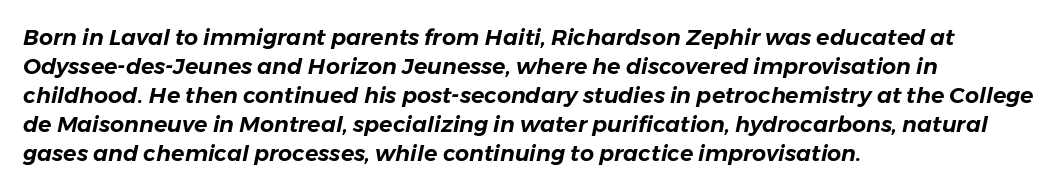
The image shows 22 px text type, italic (leaning right); set left-aligned, normal line spacing (1.32x), normal letter spacing, not underlined.
